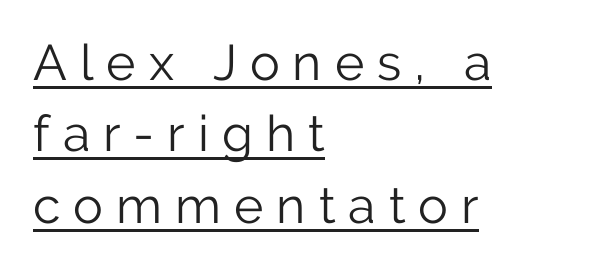
Notice how the passage keeps a crisp vertical edge on the left only. The specimen includes a rule beneath the text block's lines. Spacing verdict: proportional, widths tailored to each character. The glyphs in this specimen are sans serif. Is the stroke heavy? The answer is a plain regular-or-lighter.
